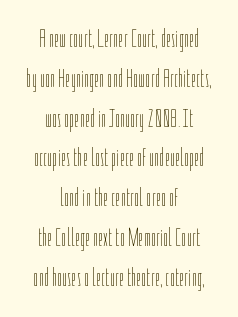
These lines keep a tight, regular rhythm from letter to letter. Rule under the text: the space is simply empty. The designer left line spacing at the default. Heaviness? Minimal to ordinary, like unemphasized prose. These lines were composed using upright roman letters.
